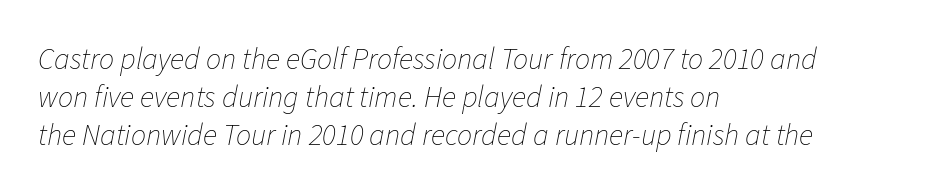
The image shows 30 px thin type, italic (leaning right); set left-aligned, normal line spacing (1.26x), normal letter spacing, not underlined; low stroke contrast and a medium x-height.
